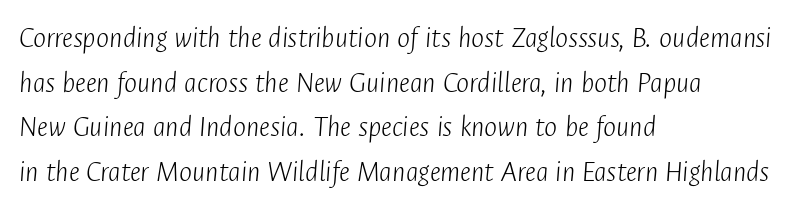
No letter is thick-stroked: the sample isn't bold. Each letter keeps its own natural width here, so spacing adapts to shape. The setting favours the left margin, as ordinary paragraphs usually do. The passage shown leans; its letterforms are oblique. What stands out about the letter spacing? Nothing — it is the standard amount. The designer left line spacing at the default.
